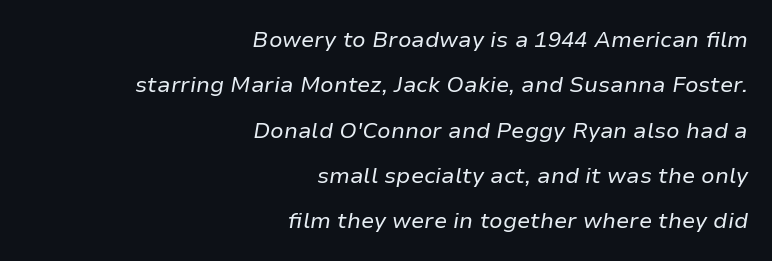
{"italic": "yes", "lean": "right", "slant_degrees": 9, "bold": "no", "underline": "no", "align": "right", "line_spacing": "loose", "line_spacing_ratio": 2.06, "letter_spacing": "normal", "letter_spacing_em": 0.0, "glyph_px": 22}
